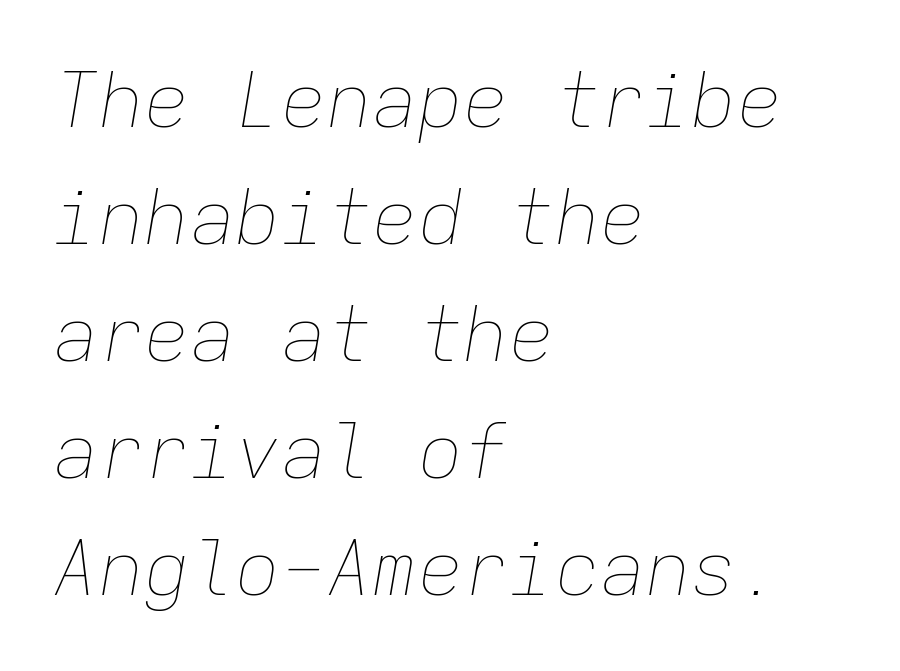
Q: Is the text bold? A: No.
Q: Is the text italic (slanted)? A: Yes, it leans right by about 9 degrees.
Q: Is the text underlined? A: No.
Q: How is the paragraph aligned? A: Left-aligned.
Q: Is the spacing between letters normal or unusually wide? A: Normal.
Q: Is the spacing between lines tight, normal or loose? A: Normal.
Q: Width (condensed, normal, or wide)? A: Normal.
Q: Stroke contrast? A: Low.
Q: x-height? A: Medium.
Q: Monospaced? A: Yes.
